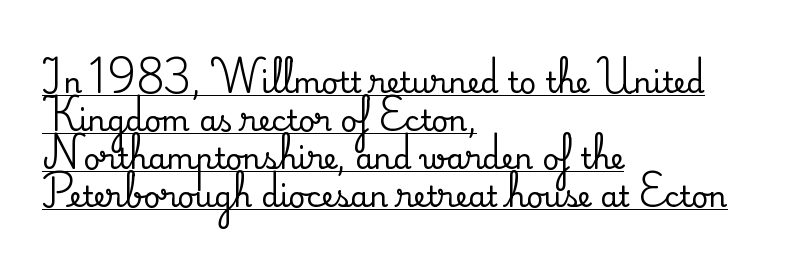
Q: Is the text italic (slanted)? A: No, it is upright.
Q: Is the typeface a serif or a sans-serif typeface? A: Serif.
Q: Is the text underlined? A: Yes.
Q: How is the paragraph aligned? A: Left-aligned.
Q: Is the spacing between letters normal or unusually wide? A: Normal.
Q: Is the spacing between lines tight, normal or loose? A: Normal.
Q: Width (condensed, normal, or wide)? A: Normal.
Q: Stroke contrast? A: Medium.
Q: x-height? A: Small.
Q: Monospaced? A: No.
